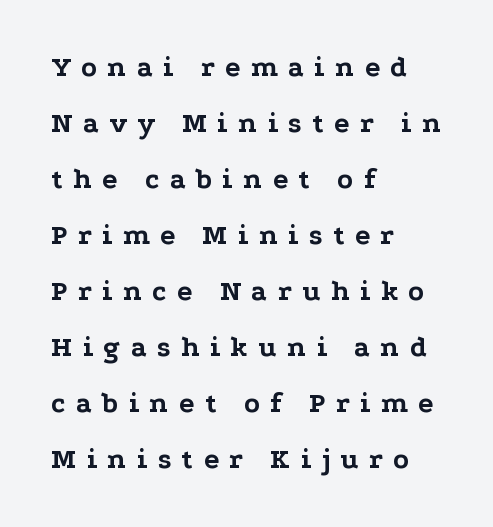
The image shows 29 px bold, wide serif type, upright; set left-aligned, loose line spacing (1.93x), unusually wide letter spacing (+0.35 em), not underlined; low stroke contrast and a medium x-height.
